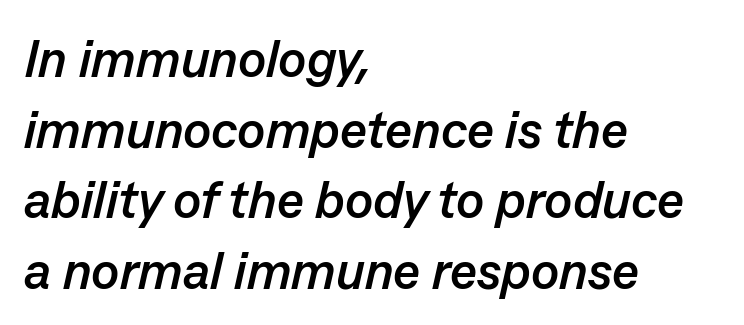
The image shows 52 px semibold type, italic (leaning right); set left-aligned, normal line spacing (1.36x), normal letter spacing, not underlined; low stroke contrast and a medium x-height.
